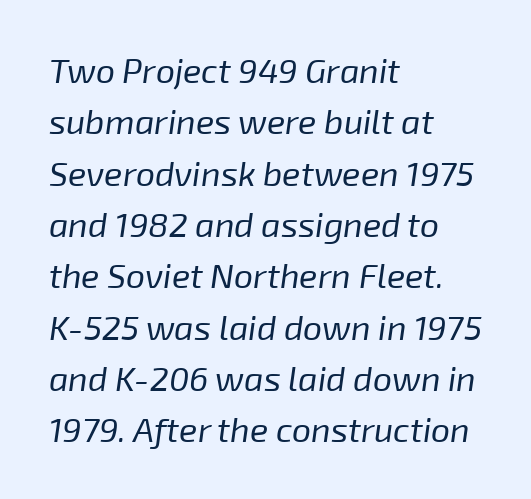
No chunkiness to these letters — they're not bold. Proportional: the letters do not fall into vertical columns. The line texture is even and compact thanks to regular tracking. Honestly, the row spacing looks completely unremarkable.
